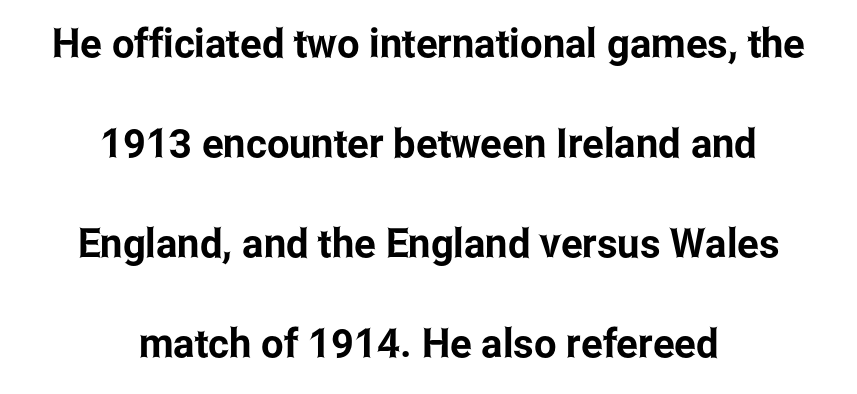
{"serif": "no", "italic": "no", "width": "condensed", "stroke_contrast": "low", "x_height": "medium", "monospaced": "no", "underline": "no", "align": "center", "line_spacing": "loose", "line_spacing_ratio": 2.5, "letter_spacing": "normal", "letter_spacing_em": 0.0, "glyph_px": 40}
